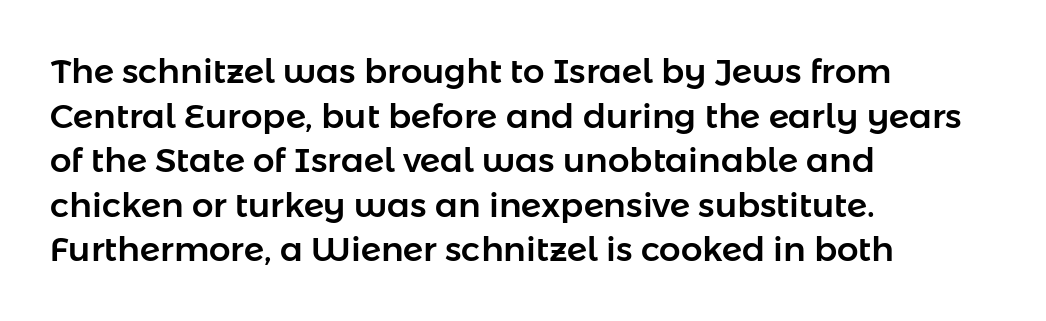
Q: Is the text italic (slanted)? A: No, it is upright.
Q: Is the typeface a serif or a sans-serif typeface? A: Sans-serif.
Q: Is the text underlined? A: No.
Q: How is the paragraph aligned? A: Left-aligned.
Q: Is the spacing between letters normal or unusually wide? A: Normal.
Q: Is the spacing between lines tight, normal or loose? A: Normal.
Q: Width (condensed, normal, or wide)? A: Normal.
Q: Stroke contrast? A: Low.
Q: x-height? A: Medium.
Q: Monospaced? A: No.
